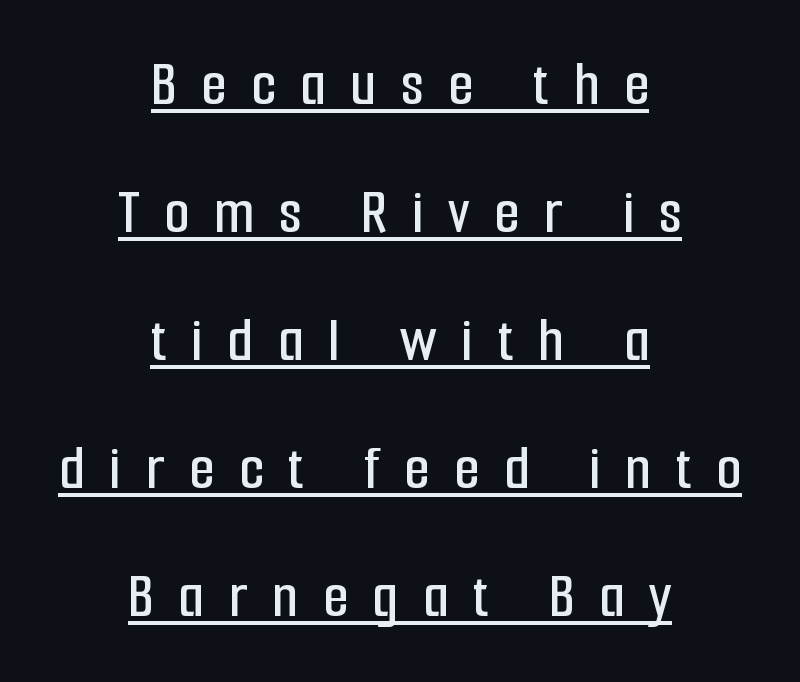
{"serif": "no", "italic": "no", "width": "condensed", "stroke_contrast": "low", "x_height": "medium", "monospaced": "no", "underline": "yes", "align": "center", "line_spacing": "loose", "line_spacing_ratio": 1.97, "letter_spacing": "wide", "letter_spacing_em": 0.38, "glyph_px": 65}
